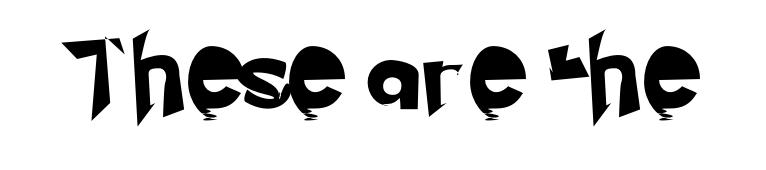
In terms of letterform style, serifs are entirely absent. The letters advance in unequal steps, a hallmark of proportional type. Decoration check: the copy has no underline.
